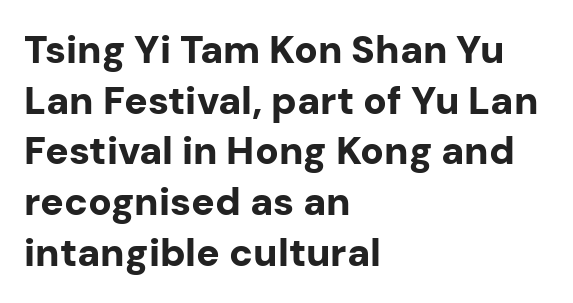
Q: Is the text bold? A: Yes.
Q: Is the text italic (slanted)? A: No, it is upright.
Q: Is the typeface a serif or a sans-serif typeface? A: Sans-serif.
Q: Is the text underlined? A: No.
Q: How is the paragraph aligned? A: Left-aligned.
Q: Is the spacing between letters normal or unusually wide? A: Normal.
Q: Is the spacing between lines tight, normal or loose? A: Normal.
Q: Width (condensed, normal, or wide)? A: Normal.
Q: Stroke contrast? A: Low.
Q: x-height? A: Medium.
Q: Monospaced? A: No.
